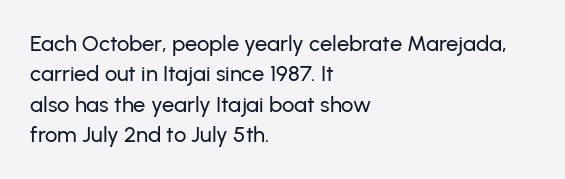
{"italic": "no", "underline": "no", "align": "left", "line_spacing": "normal", "line_spacing_ratio": 1.38, "letter_spacing": "normal", "letter_spacing_em": 0.0, "glyph_px": 22}
